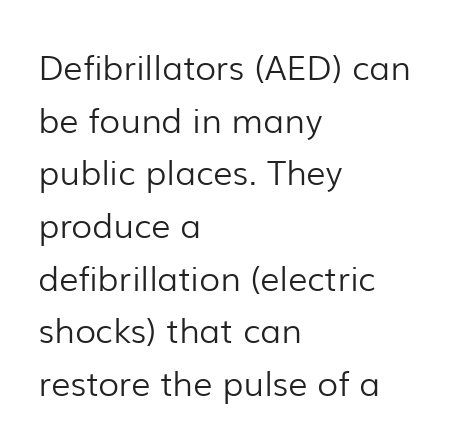
{"serif": "no", "italic": "no", "bold": "no", "weight": "light", "width": "normal", "stroke_contrast": "low", "x_height": "medium", "monospaced": "no", "underline": "no", "align": "left", "line_spacing": "normal", "line_spacing_ratio": 1.55, "letter_spacing": "normal", "letter_spacing_em": 0.0, "glyph_px": 34}
